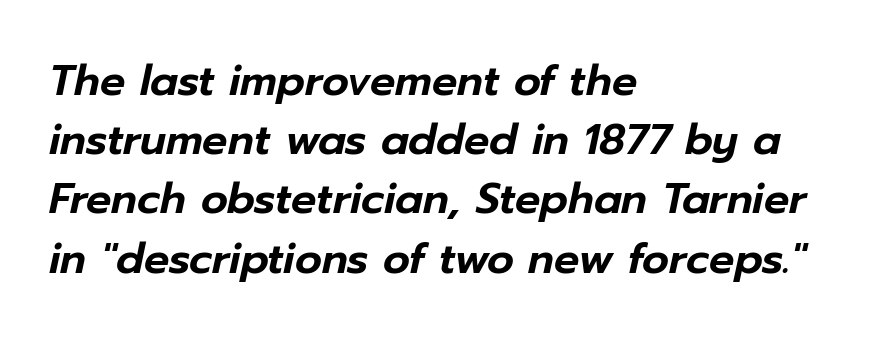
The image shows 42 px text type, italic (leaning right); set left-aligned, normal line spacing (1.41x), normal letter spacing, not underlined; low stroke contrast and a medium x-height.
